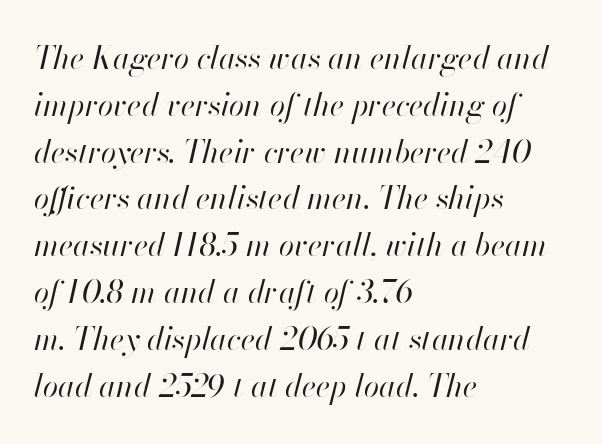
Q: Is the text bold? A: No.
Q: Is the text italic (slanted)? A: Yes, it leans right by about 13 degrees.
Q: Is the text underlined? A: No.
Q: How is the paragraph aligned? A: Left-aligned.
Q: Is the spacing between letters normal or unusually wide? A: Normal.
Q: Is the spacing between lines tight, normal or loose? A: Normal.
Q: Width (condensed, normal, or wide)? A: Normal.
Q: Stroke contrast? A: High.
Q: x-height? A: Small.
Q: Monospaced? A: No.
